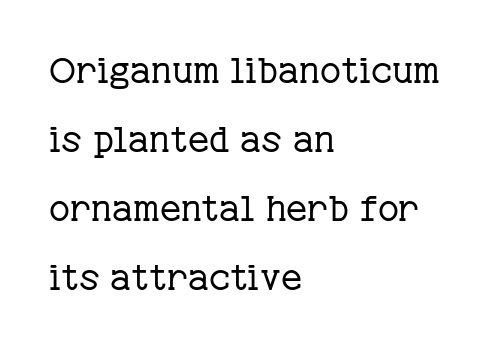
In CSS terms this would be text-align: left. The lettering holds an erect, upright posture throughout. The words here are not underlined. A quiet, ordinary-to-light weight characterises the typeface. You could call the tracking neutral — neither tight nor loose.
